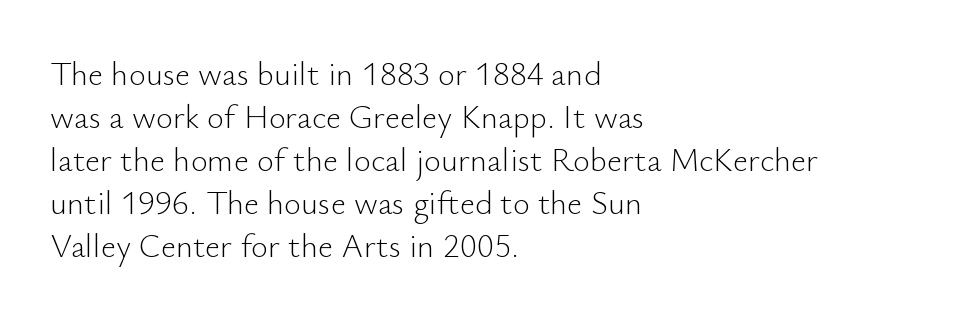
The image shows 33 px light sans-serif type, upright; set left-aligned, normal line spacing (1.3x), normal letter spacing, not underlined; low stroke contrast and a small x-height.
